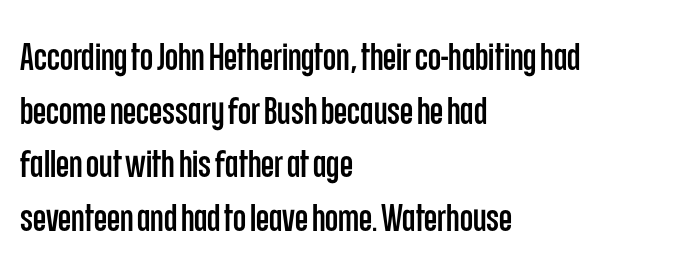
{"serif": "no", "italic": "no", "width": "condensed", "stroke_contrast": "low", "x_height": "large", "monospaced": "no", "underline": "no", "align": "left", "line_spacing": "normal", "line_spacing_ratio": 1.41, "letter_spacing": "normal", "letter_spacing_em": 0.0, "glyph_px": 38}
